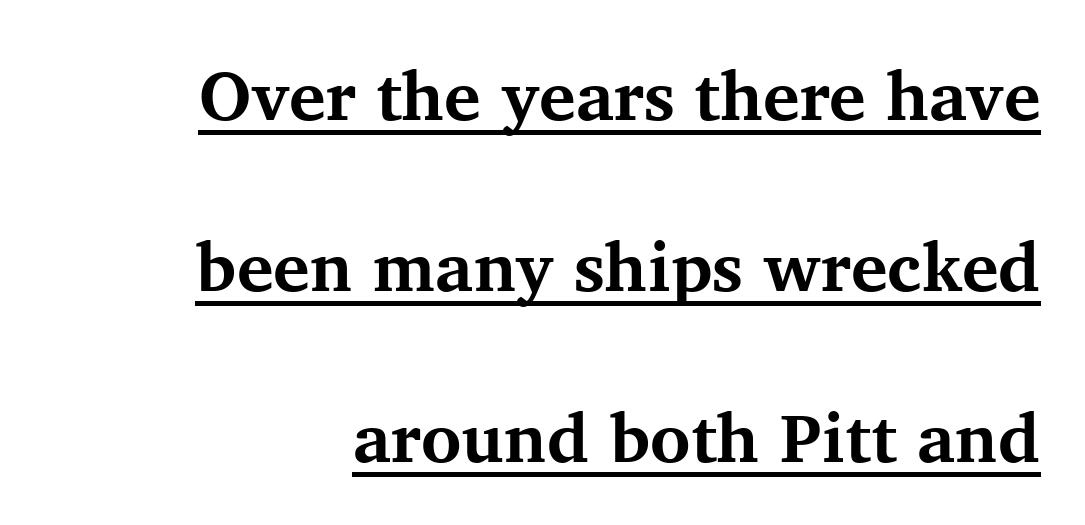
{"serif": "yes", "italic": "no", "bold": "yes", "weight": "bold", "width": "normal", "stroke_contrast": "medium", "x_height": "medium", "monospaced": "no", "underline": "yes", "align": "right", "line_spacing": "loose", "line_spacing_ratio": 2.48, "letter_spacing": "normal", "letter_spacing_em": 0.0, "glyph_px": 69}
